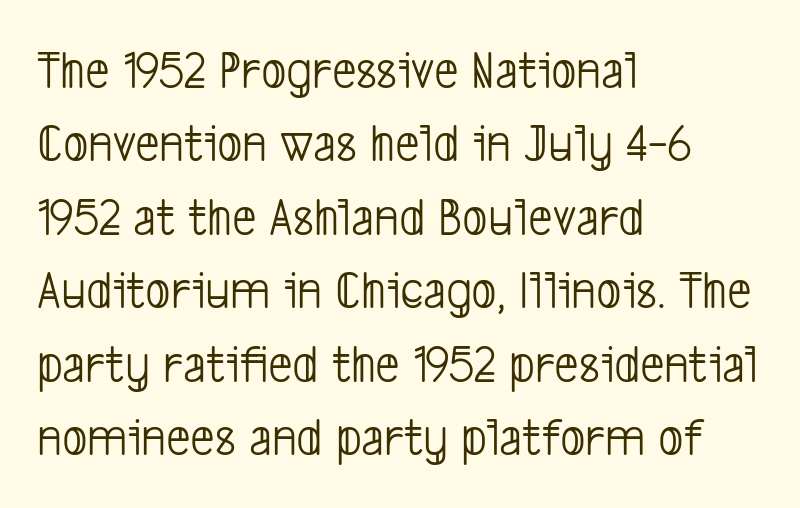
The image shows 54 px light, condensed sans-serif type; set left-aligned, normal line spacing (1.36x), normal letter spacing, not underlined; low stroke contrast and a medium x-height.
